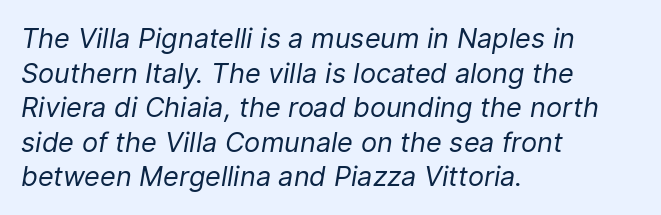
{"italic": "yes", "lean": "right", "slant_degrees": 9, "bold": "no", "underline": "no", "align": "left", "line_spacing": "normal", "line_spacing_ratio": 1.28, "letter_spacing": "normal", "letter_spacing_em": 0.0, "glyph_px": 27}
